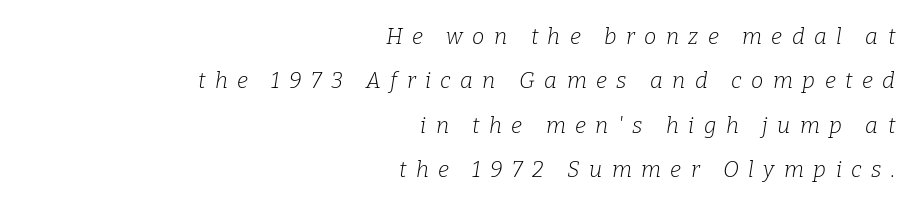
The zone under the glyphs is completely vacant. Emphasis-style slanted type is in use. Quick note: interline space is abundant. This rendering widens character spacing well past its baseline value. The passage shown is not bold in any degree. The text block is weighted toward the right margin, trailing off unevenly leftward.
